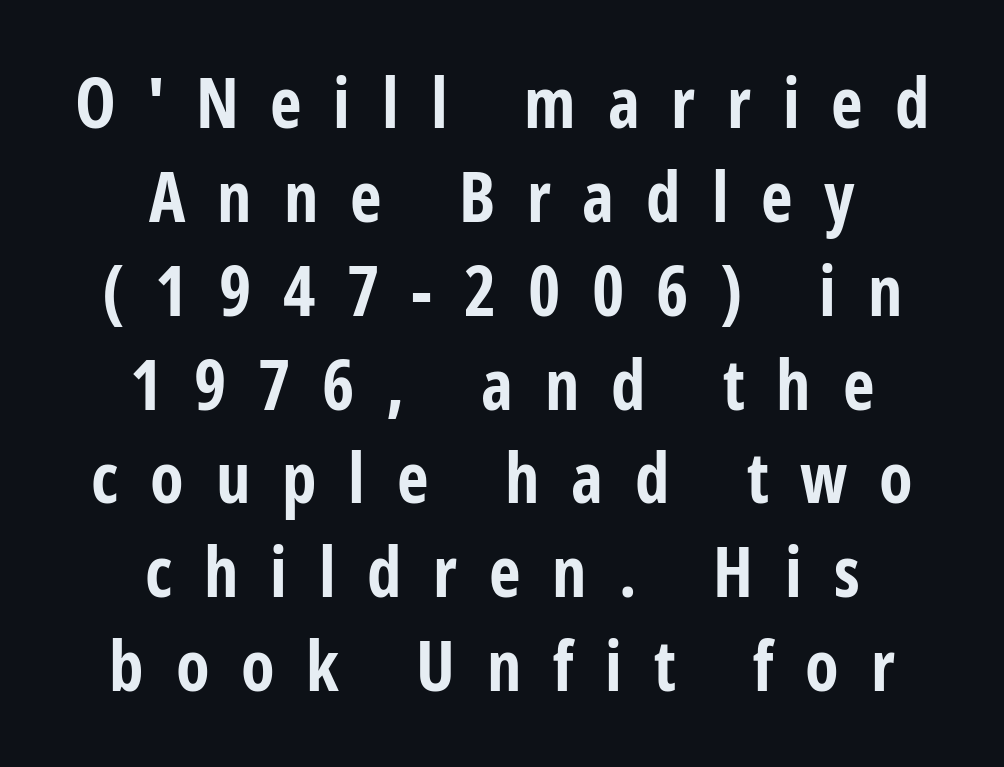
The image shows 69 px bold, condensed sans-serif type, upright; set centered, normal line spacing (1.36x), unusually wide letter spacing (+0.46 em), not underlined; low stroke contrast and a medium x-height.
